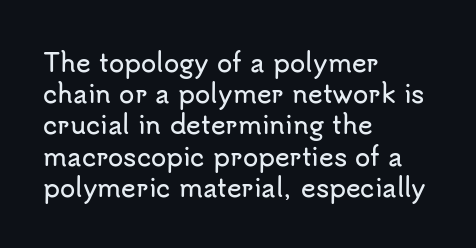
The image shows 25 px text type, upright; set left-aligned, normal line spacing (1.25x), normal letter spacing, not underlined.
